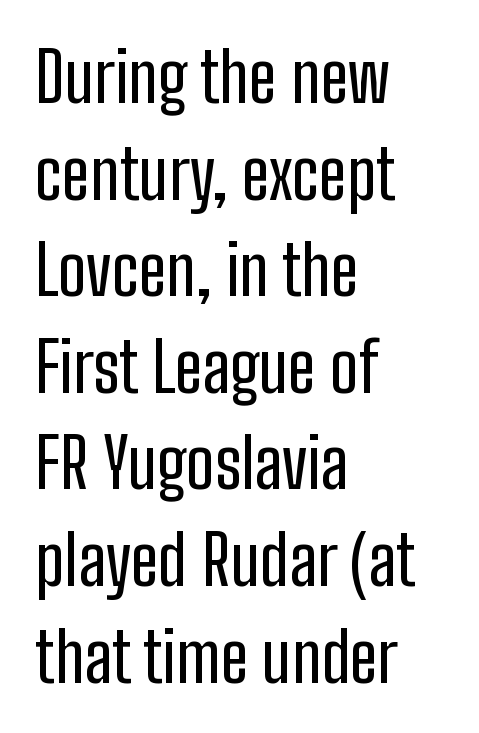
Q: Is the text italic (slanted)? A: No, it is upright.
Q: Is the typeface a serif or a sans-serif typeface? A: Sans-serif.
Q: Is the text underlined? A: No.
Q: How is the paragraph aligned? A: Left-aligned.
Q: Is the spacing between letters normal or unusually wide? A: Normal.
Q: Is the spacing between lines tight, normal or loose? A: Normal.
Q: Width (condensed, normal, or wide)? A: Condensed.
Q: Stroke contrast? A: Low.
Q: x-height? A: Medium.
Q: Monospaced? A: No.
